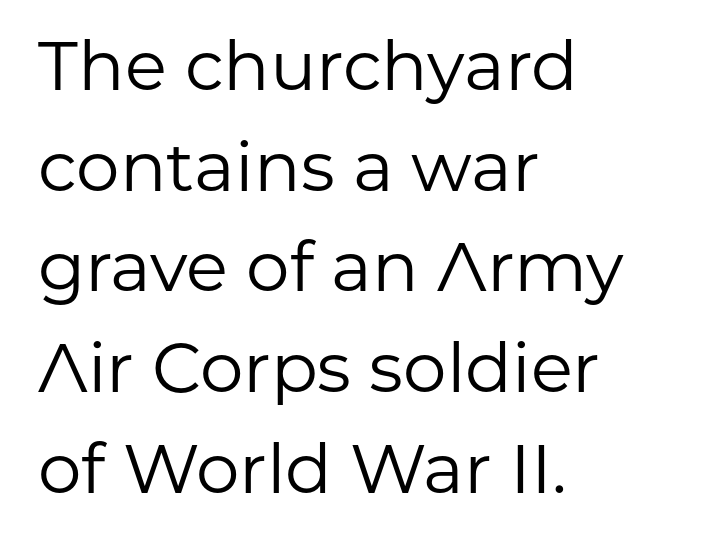
The image shows 69 px regular-weight sans-serif type, upright; set left-aligned, normal line spacing (1.46x), normal letter spacing, not underlined; low stroke contrast and a medium x-height.
